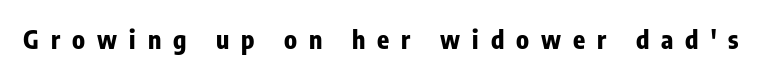
{"italic": "no", "bold": "yes", "underline": "no", "letter_spacing": "wide", "letter_spacing_em": 0.48, "glyph_px": 25}
